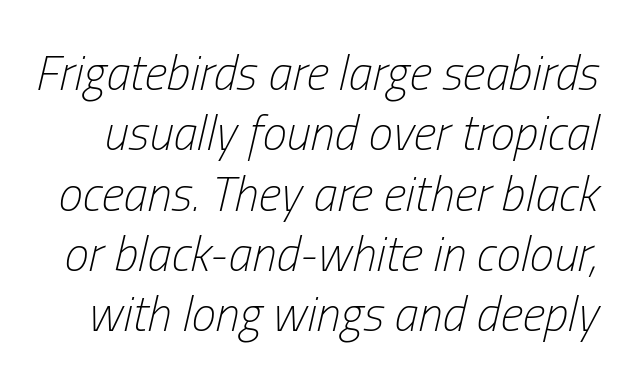
Bare-footed words on every line. The letters advance in unequal steps, a hallmark of proportional type. Does extra space separate the letters? No, they use regular spacing. If you drew a line through each stem, it would be angled. Stems and bowls with no extra thickness — not bold.
